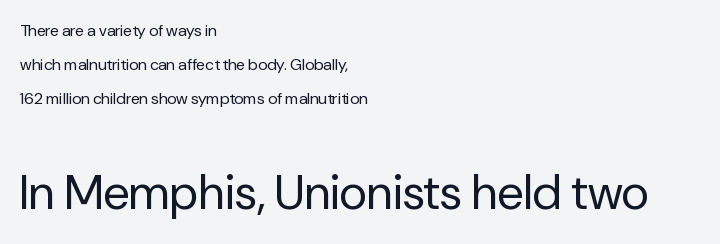
Q: Is the text bold? A: No.
Q: Is the text italic (slanted)? A: No, it is upright.
Q: Is the typeface a serif or a sans-serif typeface? A: Sans-serif.
Q: Is the text underlined? A: No.
Q: How is the paragraph aligned? A: Left-aligned.
Q: Is the spacing between letters normal or unusually wide? A: Normal.
Q: Is the spacing between lines tight, normal or loose? A: Loose.
Q: Which block of text is set in a larger size, the first (top) or the second (bottom)? A: The second (bottom) one.
Q: Width (condensed, normal, or wide)? A: Normal.
Q: Stroke contrast? A: Low.
Q: x-height? A: Medium.
Q: Monospaced? A: No.
